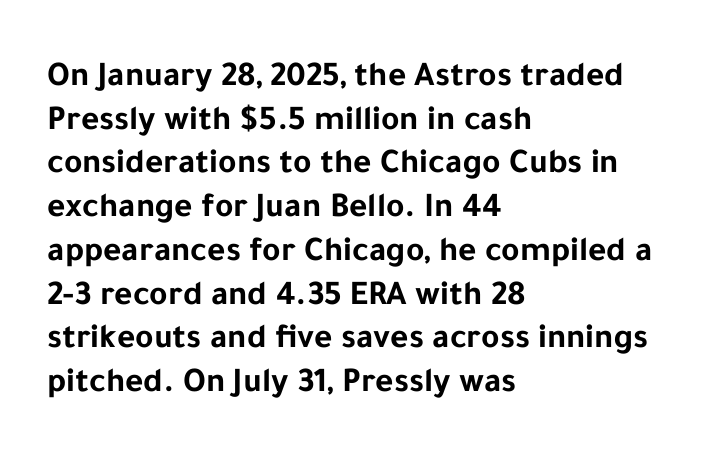
Rule under the text: the space is simply empty. Do the characters align in a grid? No, the font is proportional. Each word holds together tightly as a unit, with standard inter-letter gaps. Does the type have serifs? No, each stem ends abruptly. The sample has been set heavy, in full bold.
